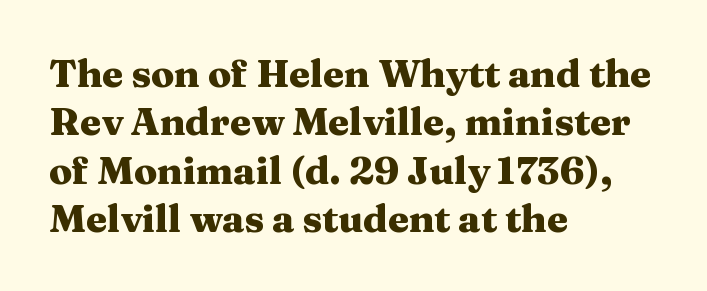
Q: Is the text bold? A: Yes.
Q: Is the text italic (slanted)? A: No, it is upright.
Q: Is the typeface a serif or a sans-serif typeface? A: Serif.
Q: Is the text underlined? A: No.
Q: How is the paragraph aligned? A: Left-aligned.
Q: Is the spacing between letters normal or unusually wide? A: Normal.
Q: Is the spacing between lines tight, normal or loose? A: Normal.
Q: Width (condensed, normal, or wide)? A: Wide.
Q: Stroke contrast? A: Medium.
Q: x-height? A: Medium.
Q: Monospaced? A: No.
